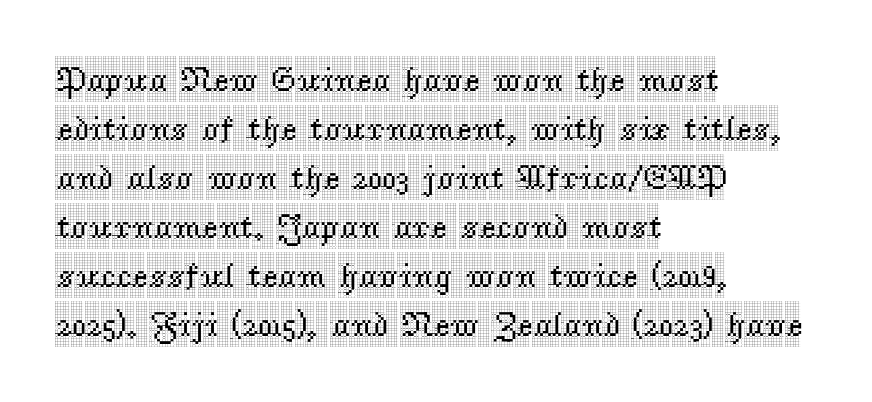
The image shows 35 px condensed serif type, upright; set left-aligned, normal line spacing (1.4x), normal letter spacing, not underlined; a large x-height.
